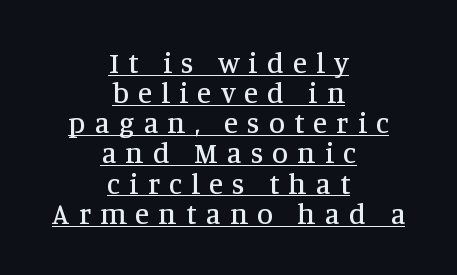
Designer's note — italics off, roman on. This rendering employs a face with finishing strokes, i.e., a serif. Caption: lettering with a line underneath. Here the designer chose a conventional face with non-uniform glyph widths.
